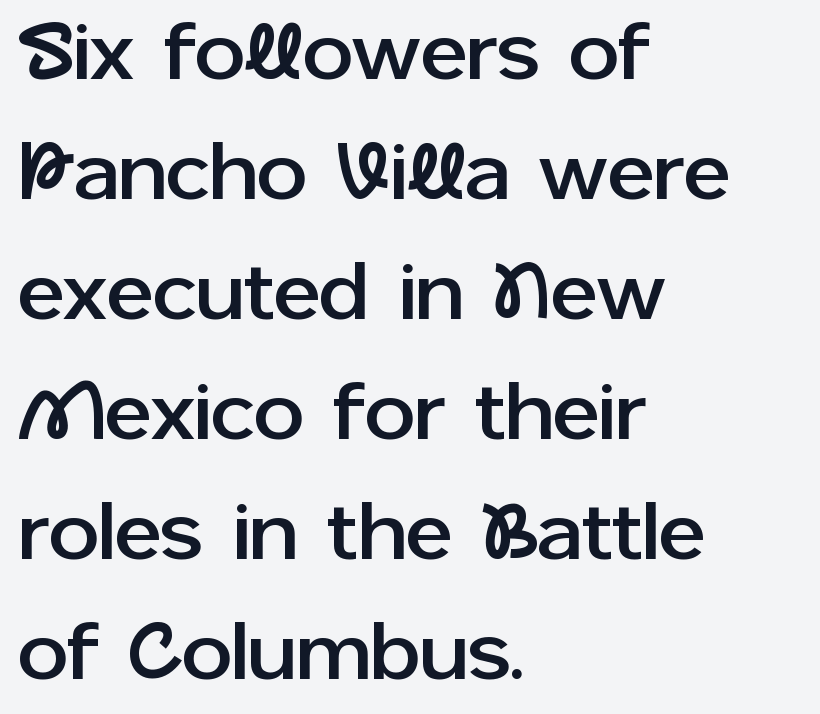
The image shows 80 px sans-serif type, upright; set left-aligned, normal line spacing (1.5x), normal letter spacing, not underlined; low stroke contrast and a medium x-height.
